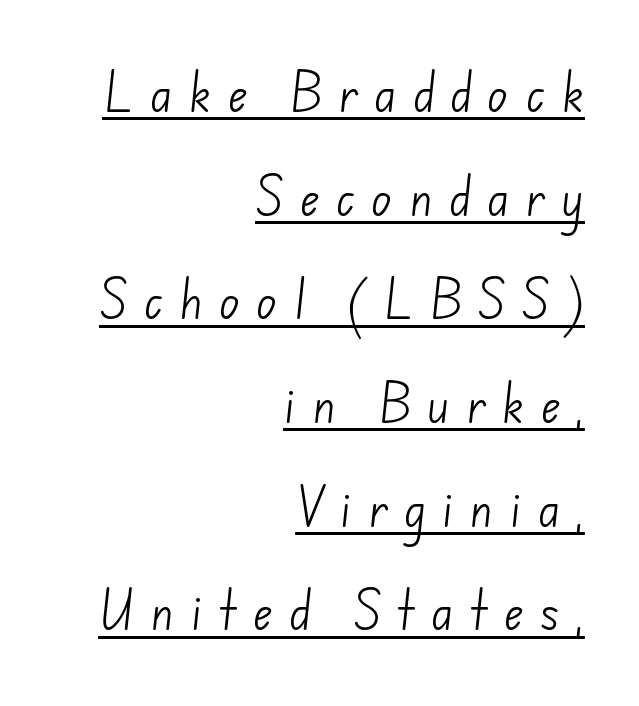
Q: Is the text bold? A: No.
Q: Is the typeface a serif or a sans-serif typeface? A: Sans-serif.
Q: Is the text underlined? A: Yes.
Q: How is the paragraph aligned? A: Right-aligned.
Q: Is the spacing between letters normal or unusually wide? A: Unusually wide.
Q: Is the spacing between lines tight, normal or loose? A: Loose.
Q: Width (condensed, normal, or wide)? A: Normal.
Q: Stroke contrast? A: Low.
Q: x-height? A: Small.
Q: Monospaced? A: No.
